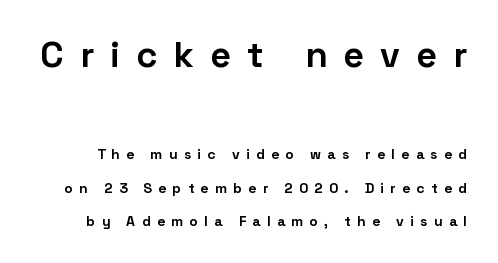
The image shows 36 px bold sans-serif type, upright; set loose line spacing (2.38x), unusually wide letter spacing (+0.45 em), not underlined; the first (top) block is 2.57x larger; low stroke contrast and a medium x-height.
